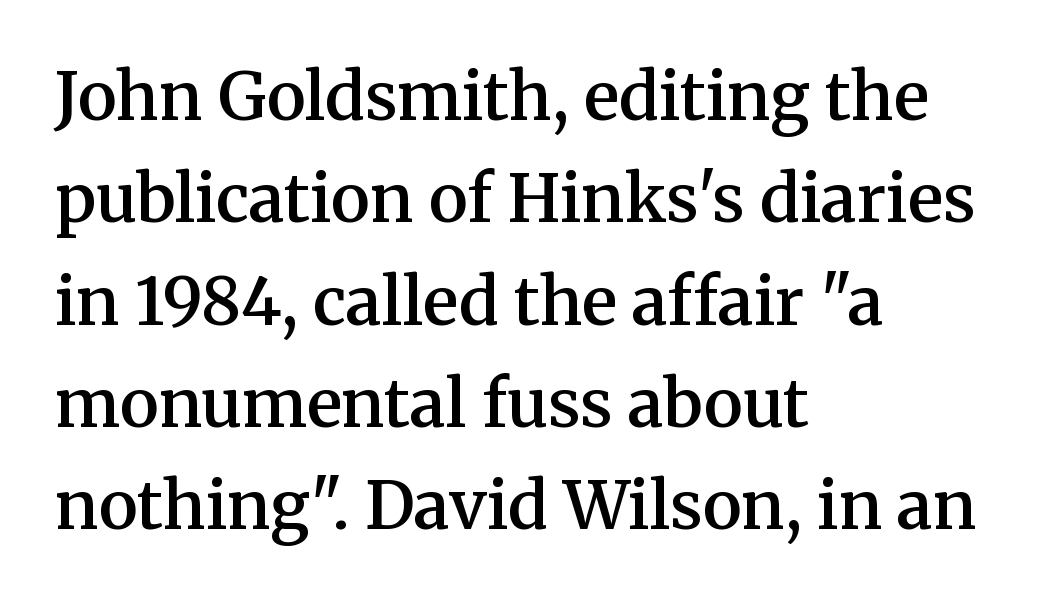
Q: Is the text bold? A: Semi-bold.
Q: Is the text italic (slanted)? A: No, it is upright.
Q: Is the typeface a serif or a sans-serif typeface? A: Serif.
Q: Is the text underlined? A: No.
Q: How is the paragraph aligned? A: Left-aligned.
Q: Is the spacing between letters normal or unusually wide? A: Normal.
Q: Is the spacing between lines tight, normal or loose? A: Normal.
Q: Width (condensed, normal, or wide)? A: Normal.
Q: Stroke contrast? A: Medium.
Q: x-height? A: Medium.
Q: Monospaced? A: No.
